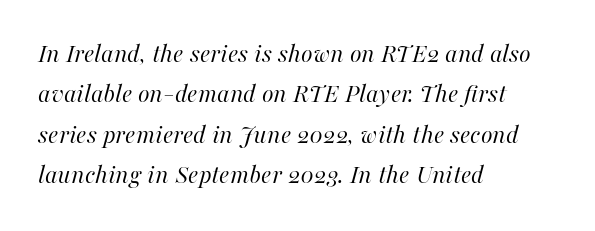
{"italic": "yes", "lean": "right", "slant_degrees": 16, "bold": "no", "underline": "no", "align": "left", "line_spacing": "normal", "line_spacing_ratio": 1.5, "letter_spacing": "normal", "letter_spacing_em": 0.0, "glyph_px": 27}
